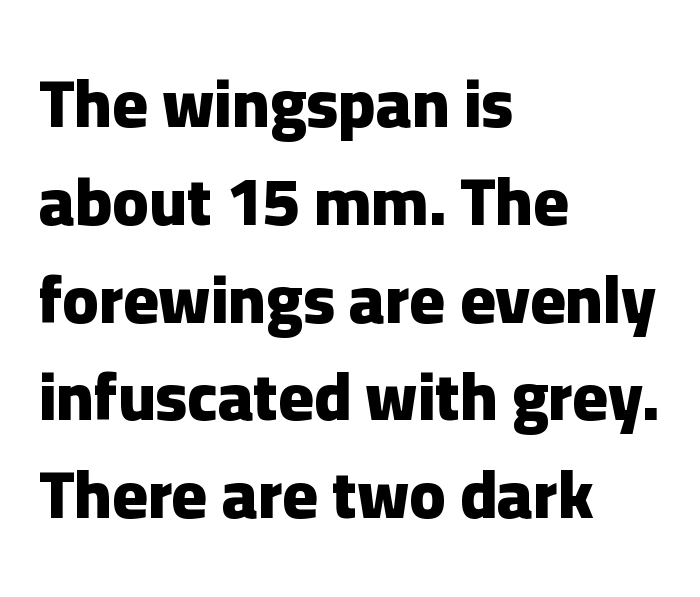
Q: Is the text bold? A: Yes.
Q: Is the text italic (slanted)? A: No, it is upright.
Q: Is the typeface a serif or a sans-serif typeface? A: Sans-serif.
Q: Is the text underlined? A: No.
Q: How is the paragraph aligned? A: Left-aligned.
Q: Is the spacing between letters normal or unusually wide? A: Normal.
Q: Is the spacing between lines tight, normal or loose? A: Normal.
Q: Width (condensed, normal, or wide)? A: Normal.
Q: Stroke contrast? A: Low.
Q: x-height? A: Medium.
Q: Monospaced? A: No.
